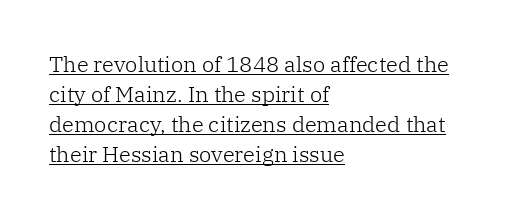
The image shows 22 px text type, upright; set left-aligned, normal line spacing (1.37x), normal letter spacing, underlined.
